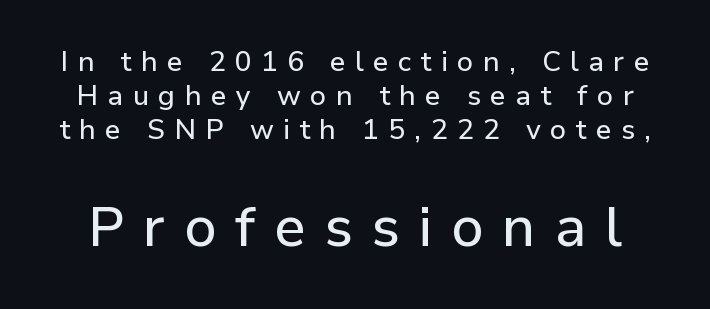
Q: Is the text italic (slanted)? A: No, it is upright.
Q: Is the typeface a serif or a sans-serif typeface? A: Sans-serif.
Q: Is the text underlined? A: No.
Q: Is the spacing between letters normal or unusually wide? A: Unusually wide.
Q: Which block of text is set in a larger size, the first (top) or the second (bottom)? A: The second (bottom) one.
Q: Width (condensed, normal, or wide)? A: Normal.
Q: Stroke contrast? A: Low.
Q: x-height? A: Medium.
Q: Monospaced? A: No.
